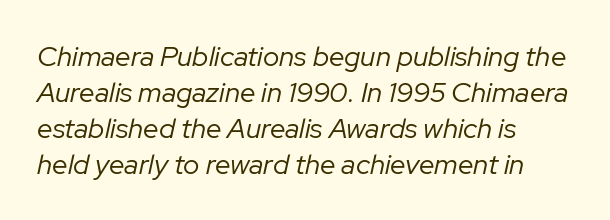
Q: Is the text bold? A: No.
Q: Is the text italic (slanted)? A: Yes, it leans right by about 12 degrees.
Q: Is the text underlined? A: No.
Q: How is the paragraph aligned? A: Left-aligned.
Q: Is the spacing between letters normal or unusually wide? A: Normal.
Q: Is the spacing between lines tight, normal or loose? A: Normal.
Q: Width (condensed, normal, or wide)? A: Normal.
Q: Stroke contrast? A: Low.
Q: x-height? A: Medium.
Q: Monospaced? A: No.
